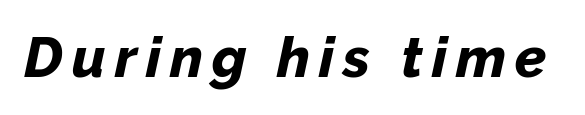
The image shows 56 px bold type, italic (leaning right); set not underlined; low stroke contrast and a medium x-height.
